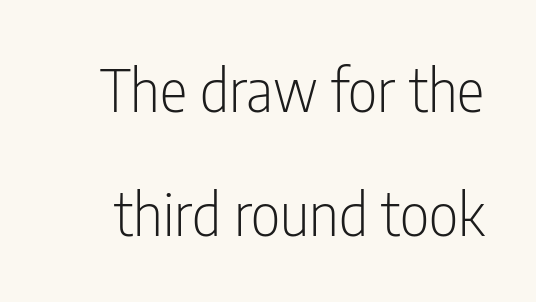
The space beneath each line is pristine and unruled. A typesetter would call this leading open, well beyond the default. The typeface chosen for these lines omits serifs. Designer's note — italics off, roman on. The face used here is rendered with its standard letterfit. Is this a heavy cut? Hardly; it is regular or lighter.
